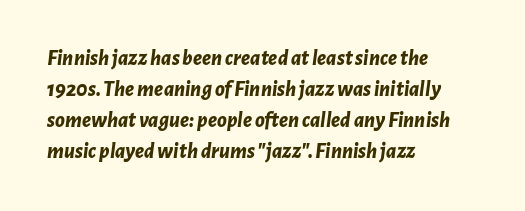
Q: Is the text bold? A: Yes.
Q: Is the text italic (slanted)? A: Yes, it leans right by about 7 degrees.
Q: Is the text underlined? A: No.
Q: How is the paragraph aligned? A: Left-aligned.
Q: Is the spacing between letters normal or unusually wide? A: Normal.
Q: Is the spacing between lines tight, normal or loose? A: Normal.
